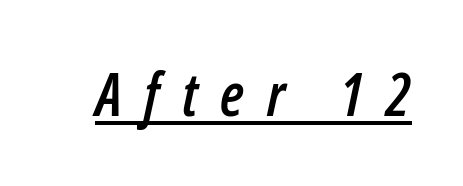
The image shows 59 px condensed type, italic (leaning right); set unusually wide letter spacing (+0.38 em), underlined; low stroke contrast and a medium x-height.
